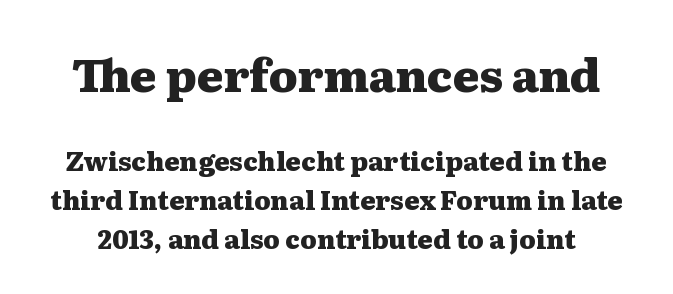
Q: Is the text bold? A: Yes.
Q: Is the text italic (slanted)? A: No, it is upright.
Q: Is the typeface a serif or a sans-serif typeface? A: Serif.
Q: Is the text underlined? A: No.
Q: Is the spacing between letters normal or unusually wide? A: Normal.
Q: Is the spacing between lines tight, normal or loose? A: Normal.
Q: Which block of text is set in a larger size, the first (top) or the second (bottom)? A: The first (top) one.
Q: Width (condensed, normal, or wide)? A: Wide.
Q: Stroke contrast? A: Medium.
Q: x-height? A: Medium.
Q: Monospaced? A: No.
